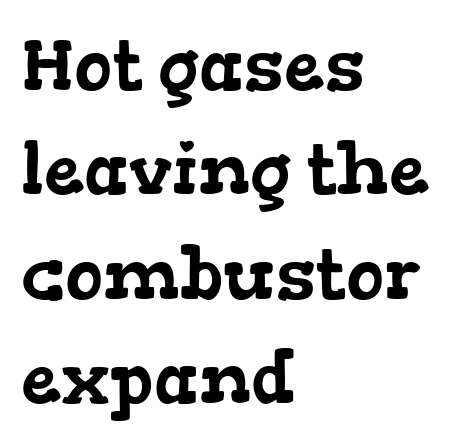
Glyph-to-glyph distance matches everyday printed text. Looks like regular typesetting: each glyph gets only the width it needs. This rendering uses left alignment, leaving the right contour irregular. The block of text has a typical density, with ordinary space between rows. Decoration check: the copy has no underline.
